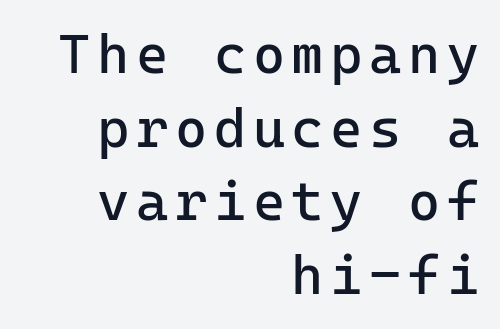
Q: Is the text bold? A: No.
Q: Is the text italic (slanted)? A: No, it is upright.
Q: Is the typeface a serif or a sans-serif typeface? A: Sans-serif.
Q: Is the text underlined? A: No.
Q: How is the paragraph aligned? A: Right-aligned.
Q: Is the spacing between lines tight, normal or loose? A: Normal.
Q: Width (condensed, normal, or wide)? A: Normal.
Q: Stroke contrast? A: Low.
Q: x-height? A: Medium.
Q: Monospaced? A: Yes.
